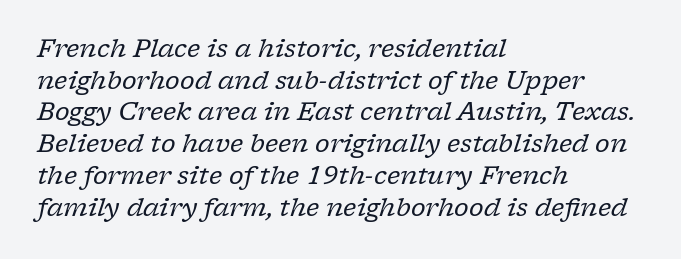
Q: Is the text bold? A: No.
Q: Is the text italic (slanted)? A: Yes, it leans right by about 17 degrees.
Q: Is the text underlined? A: No.
Q: How is the paragraph aligned? A: Left-aligned.
Q: Is the spacing between letters normal or unusually wide? A: Normal.
Q: Is the spacing between lines tight, normal or loose? A: Normal.
